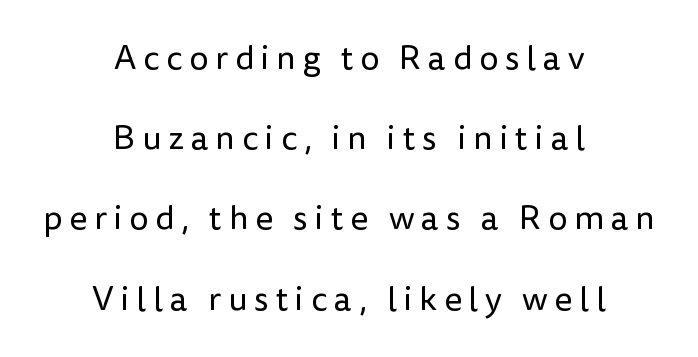
{"serif": "no", "italic": "no", "bold": "no", "weight": "regular", "width": "normal", "stroke_contrast": "low", "x_height": "medium", "monospaced": "no", "underline": "no", "align": "center", "line_spacing": "loose", "line_spacing_ratio": 2.36, "letter_spacing": "wide", "letter_spacing_em": 0.2, "glyph_px": 34}
